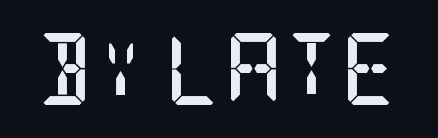
This sample uses plain, unmodified letter spacing. Tall strokes in this sample are plumb rather than angled. Each letter's strokes conclude with small projecting serifs. The space beneath each line is pristine and unruled. A full-strength bold gives these letters their thick strokes.
